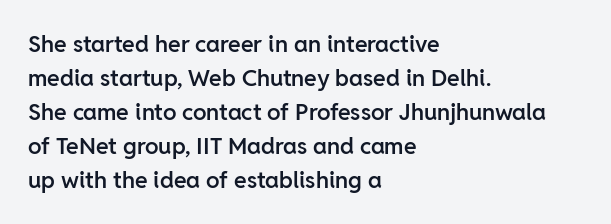
The type is set solid horizontally, with unmodified tracking. Letters rest on an invisible, unmarked baseline. The lettering holds an erect, upright posture throughout. Typeset ragged right — the left edge is the straight one. The block of text has a typical density, with ordinary space between rows.
